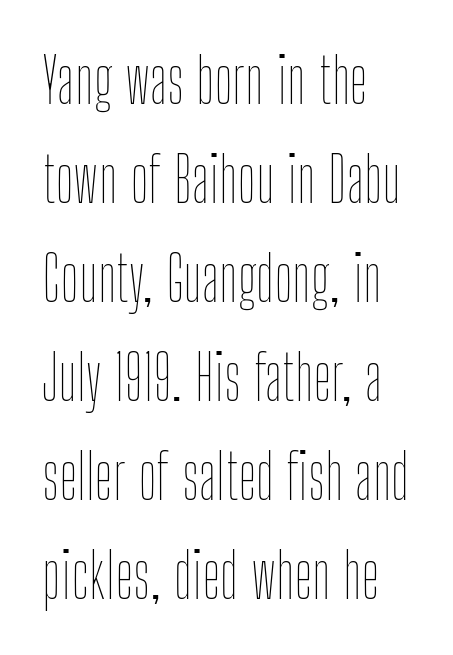
Q: Is the text bold? A: No.
Q: Is the text italic (slanted)? A: No, it is upright.
Q: Is the text underlined? A: No.
Q: How is the paragraph aligned? A: Left-aligned.
Q: Is the spacing between letters normal or unusually wide? A: Normal.
Q: Is the spacing between lines tight, normal or loose? A: Normal.
Q: Width (condensed, normal, or wide)? A: Condensed.
Q: Stroke contrast? A: Low.
Q: x-height? A: Medium.
Q: Monospaced? A: No.
